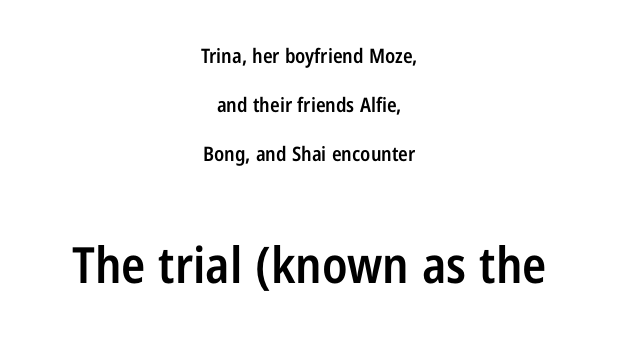
Quick note: underline off. Two sizes are in play, and the larger belongs to the second block. The lettering holds an erect, upright posture throughout. Centered paragraph, ragged on both sides. How heavy is the stroke? Medium-heavy — a semibold, shy of bold. Do the characters align in a grid? No, the font is proportional.
